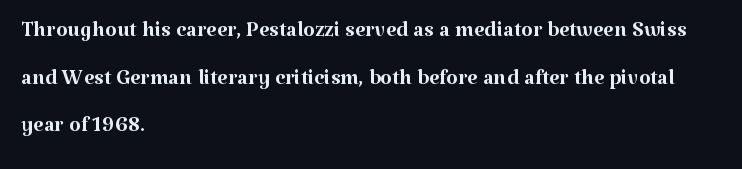
Q: Is the text bold? A: No.
Q: Is the text italic (slanted)? A: No, it is upright.
Q: Is the typeface a serif or a sans-serif typeface? A: Serif.
Q: Is the text underlined? A: No.
Q: How is the paragraph aligned? A: Left-aligned.
Q: Is the spacing between letters normal or unusually wide? A: Normal.
Q: Is the spacing between lines tight, normal or loose? A: Normal.
Q: Width (condensed, normal, or wide)? A: Normal.
Q: Stroke contrast? A: Medium.
Q: x-height? A: Medium.
Q: Monospaced? A: No.
